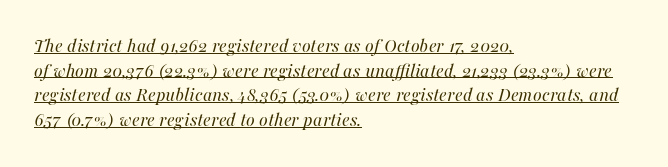
The image shows 20 px text type, italic (leaning right); set left-aligned, line spacing 1.23x, normal letter spacing, underlined.
